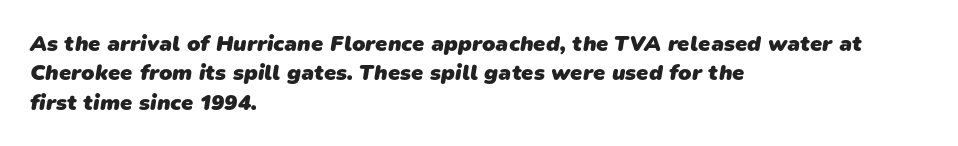
The image shows 22 px bold type; set left-aligned, normal line spacing (1.33x), normal letter spacing, not underlined.
